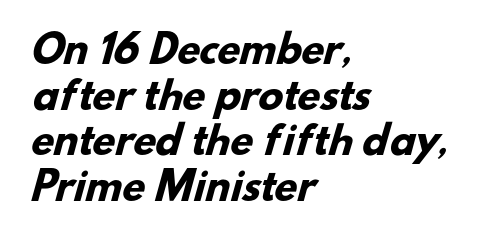
The lines are quadded left. A typesetter would call this zero additional tracking. Is this a fixed-width face? No — the glyphs have proportional, varying widths. The passage shown is emphatically bold. The passage shown is not underscored anywhere. Observe the absence of serifs on each vertical stroke in this sample.
